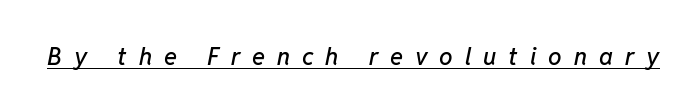
Caption: expanded tracking, letters set apart. The rendering uses the underline text-decoration. Rendered with sloped, italic letterforms.
